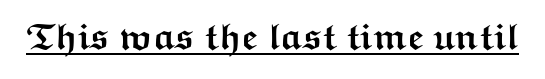
You could call the tracking neutral — neither tight nor loose. I'd describe the lettering as bold — thick and assertive. The font's upright variant was chosen for this text. The passage shown is typeset with a sans-serif family.
